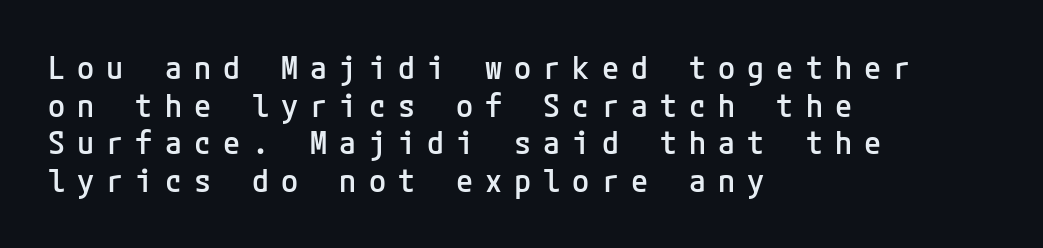
{"serif": "no", "italic": "no", "bold": "semi", "weight": "semibold", "width": "normal", "stroke_contrast": "low", "x_height": "medium", "underline": "no", "align": "left", "line_spacing_ratio": 1.21, "letter_spacing": "wide", "letter_spacing_em": 0.39, "glyph_px": 31}
